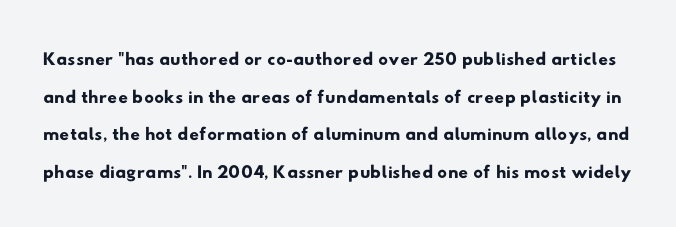
The image shows 27 px text type; set normal line spacing (1.39x), normal letter spacing, not underlined.
